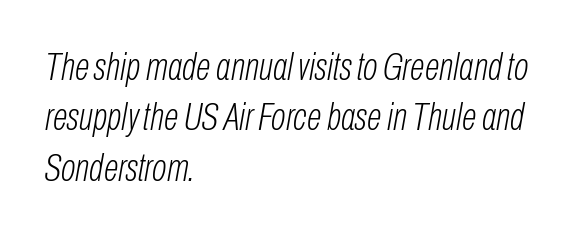
Q: Is the text bold? A: No.
Q: Is the text italic (slanted)? A: Yes, it leans right by about 10 degrees.
Q: Is the text underlined? A: No.
Q: How is the paragraph aligned? A: Left-aligned.
Q: Is the spacing between letters normal or unusually wide? A: Normal.
Q: Is the spacing between lines tight, normal or loose? A: Normal.
Q: Width (condensed, normal, or wide)? A: Condensed.
Q: Stroke contrast? A: Low.
Q: x-height? A: Medium.
Q: Monospaced? A: No.
